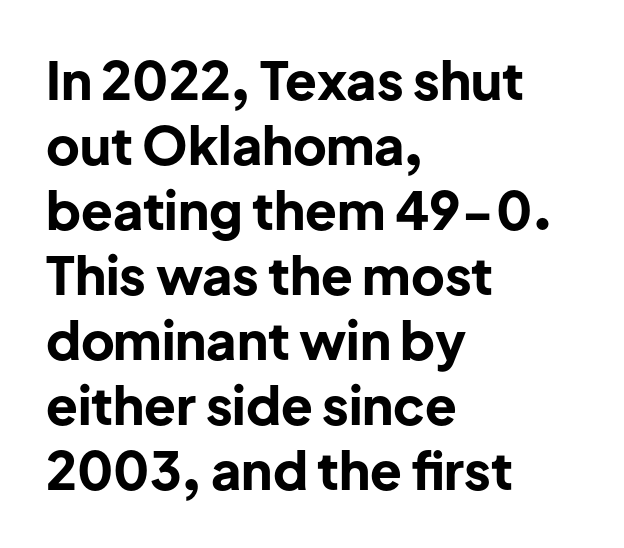
Q: Is the text bold? A: Yes.
Q: Is the text italic (slanted)? A: No, it is upright.
Q: Is the typeface a serif or a sans-serif typeface? A: Sans-serif.
Q: Is the text underlined? A: No.
Q: How is the paragraph aligned? A: Left-aligned.
Q: Is the spacing between letters normal or unusually wide? A: Normal.
Q: Is the spacing between lines tight, normal or loose? A: Normal.
Q: Width (condensed, normal, or wide)? A: Normal.
Q: Stroke contrast? A: Low.
Q: x-height? A: Medium.
Q: Monospaced? A: No.
